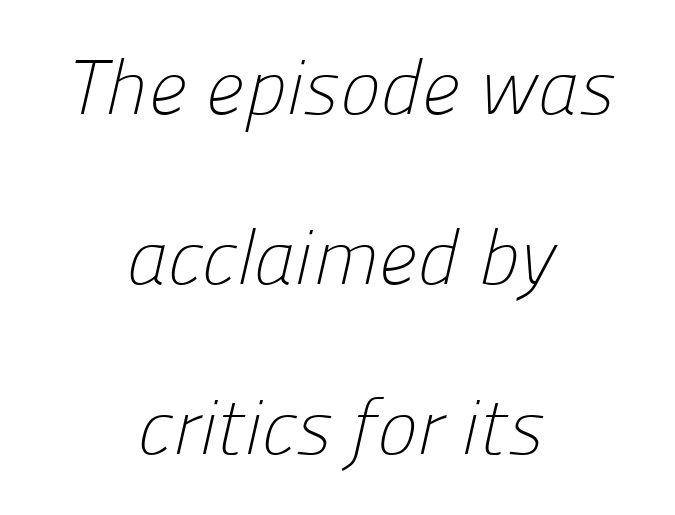
Q: Is the text bold? A: No.
Q: Is the typeface a serif or a sans-serif typeface? A: Sans-serif.
Q: Is the text underlined? A: No.
Q: How is the paragraph aligned? A: Centered.
Q: Is the spacing between letters normal or unusually wide? A: Normal.
Q: Is the spacing between lines tight, normal or loose? A: Loose.
Q: Width (condensed, normal, or wide)? A: Normal.
Q: Stroke contrast? A: Low.
Q: x-height? A: Medium.
Q: Monospaced? A: No.
